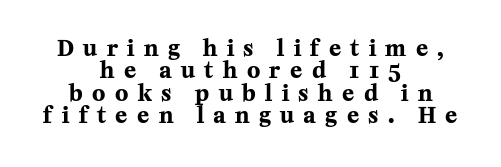
{"italic": "no", "bold": "yes", "underline": "no", "align": "center", "line_spacing": "tight", "line_spacing_ratio": 1.02, "letter_spacing": "wide", "letter_spacing_em": 0.43, "glyph_px": 22}
